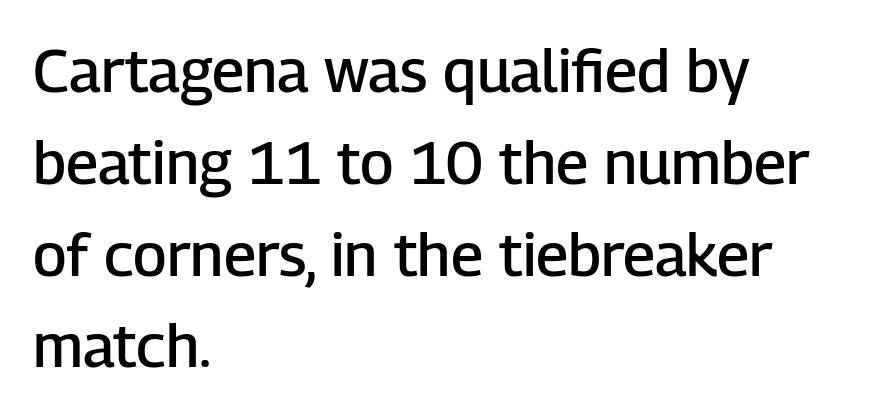
{"serif": "no", "italic": "no", "bold": "semi", "weight": "semibold", "width": "normal", "stroke_contrast": "low", "x_height": "medium", "monospaced": "no", "underline": "no", "align": "left", "line_spacing": "normal", "line_spacing_ratio": 1.53, "letter_spacing": "normal", "letter_spacing_em": 0.0, "glyph_px": 60}
